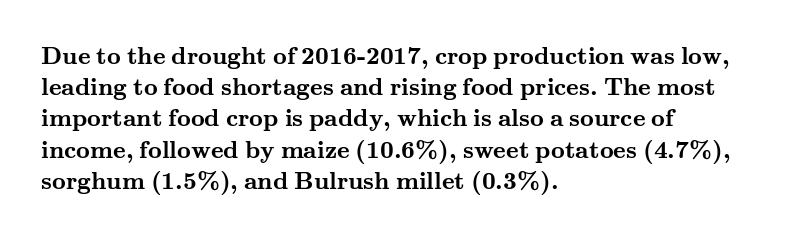
The image shows 24 px bold type, upright; set left-aligned, normal line spacing (1.3x), normal letter spacing, not underlined.
